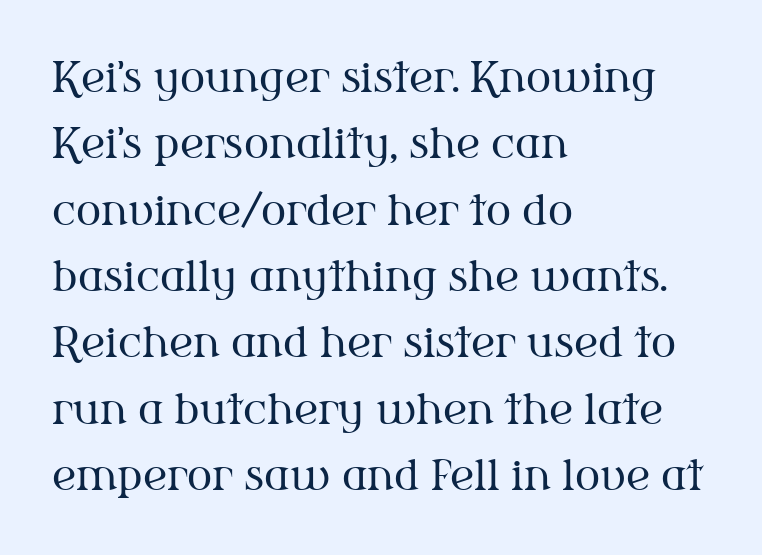
{"serif": "yes", "italic": "no", "bold": "no", "weight": "regular", "width": "normal", "stroke_contrast": "medium", "x_height": "medium", "monospaced": "no", "underline": "no", "align": "left", "line_spacing": "normal", "line_spacing_ratio": 1.58, "letter_spacing": "normal", "letter_spacing_em": 0.0, "glyph_px": 42}
